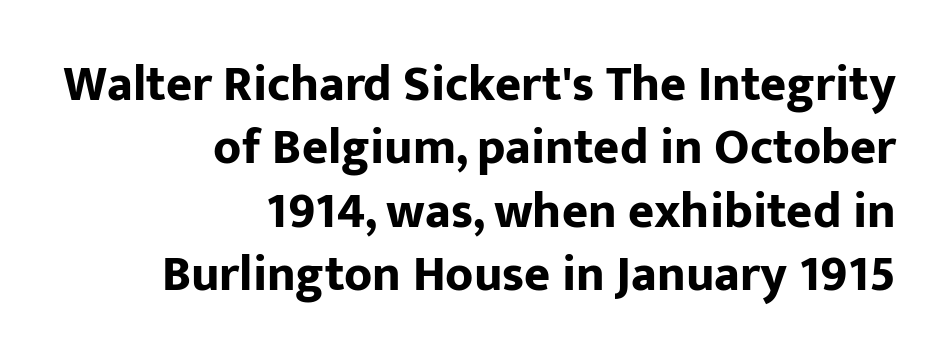
Q: Is the text bold? A: Yes.
Q: Is the text italic (slanted)? A: No, it is upright.
Q: Is the typeface a serif or a sans-serif typeface? A: Sans-serif.
Q: Is the text underlined? A: No.
Q: How is the paragraph aligned? A: Right-aligned.
Q: Is the spacing between letters normal or unusually wide? A: Normal.
Q: Is the spacing between lines tight, normal or loose? A: Normal.
Q: Width (condensed, normal, or wide)? A: Normal.
Q: Stroke contrast? A: Low.
Q: x-height? A: Medium.
Q: Monospaced? A: No.
